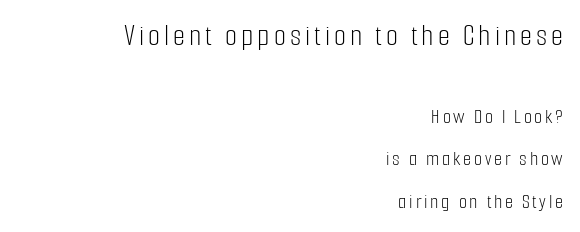
Q: Is the text bold? A: No.
Q: Is the text italic (slanted)? A: No, it is upright.
Q: Is the typeface a serif or a sans-serif typeface? A: Sans-serif.
Q: Is the text underlined? A: No.
Q: How is the paragraph aligned? A: Right-aligned.
Q: Is the spacing between lines tight, normal or loose? A: Loose.
Q: Which block of text is set in a larger size, the first (top) or the second (bottom)? A: The first (top) one.
Q: Width (condensed, normal, or wide)? A: Condensed.
Q: Stroke contrast? A: Low.
Q: x-height? A: Medium.
Q: Monospaced? A: No.
